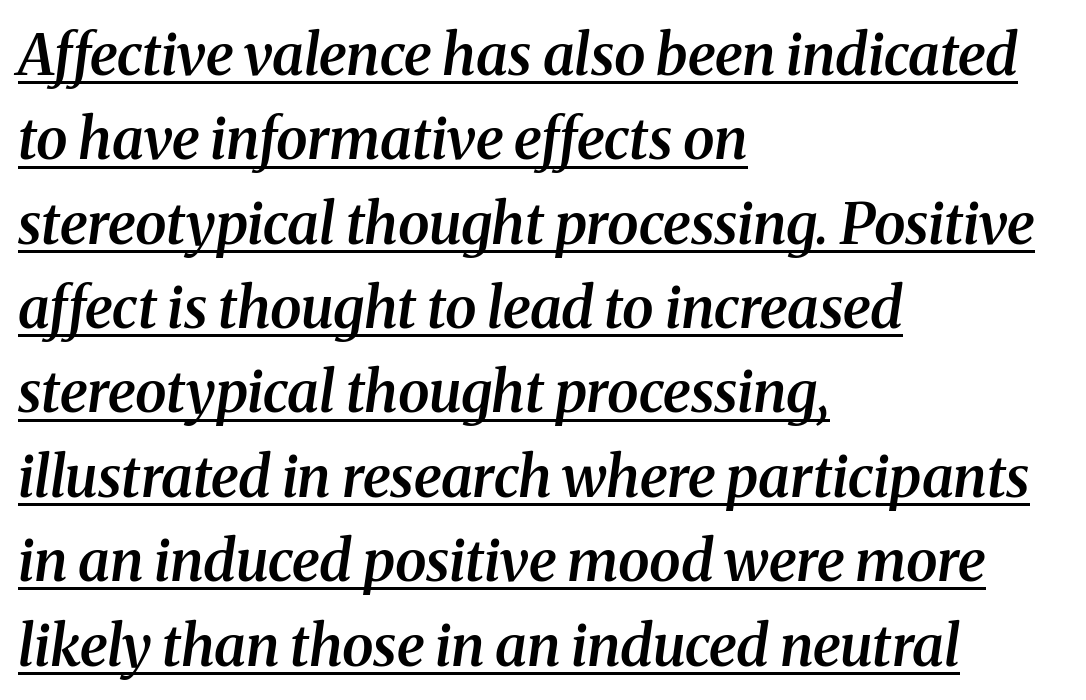
The image shows 57 px semibold serif type, italic (leaning right); set left-aligned, normal line spacing (1.48x), normal letter spacing, underlined; medium stroke contrast and a medium x-height.
